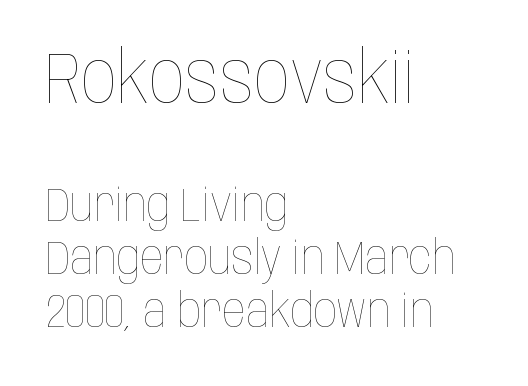
Q: Is the text bold? A: No.
Q: Is the text italic (slanted)? A: No, it is upright.
Q: Is the text underlined? A: No.
Q: How is the paragraph aligned? A: Left-aligned.
Q: Is the spacing between letters normal or unusually wide? A: Normal.
Q: Is the spacing between lines tight, normal or loose? A: Tight.
Q: Which block of text is set in a larger size, the first (top) or the second (bottom)? A: The first (top) one.
Q: Width (condensed, normal, or wide)? A: Condensed.
Q: Stroke contrast? A: Low.
Q: x-height? A: Large.
Q: Monospaced? A: No.
